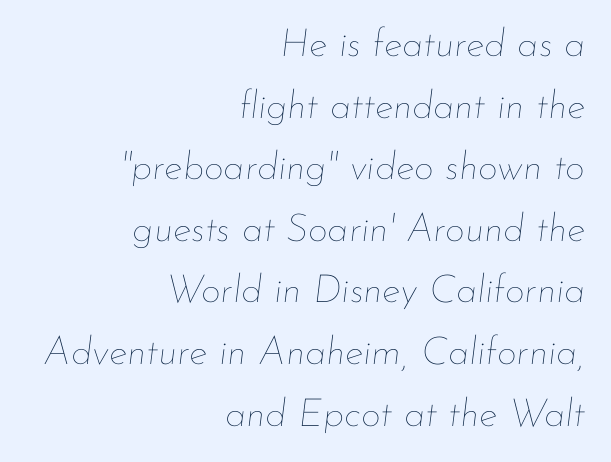
{"italic": "yes", "lean": "right", "slant_degrees": 7, "bold": "no", "weight": "thin", "width": "normal", "stroke_contrast": "low", "x_height": "small", "monospaced": "no", "underline": "no", "align": "right", "line_spacing": "normal", "line_spacing_ratio": 1.58, "letter_spacing": "normal", "letter_spacing_em": 0.0, "glyph_px": 39}
